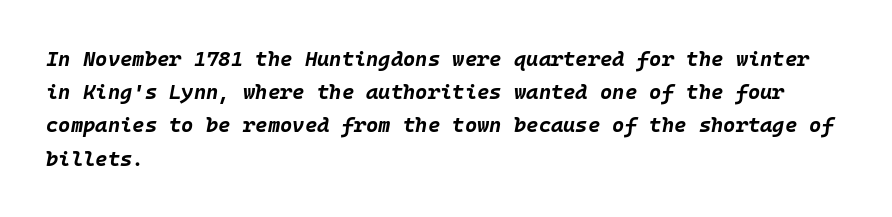
{"italic": "yes", "lean": "right", "slant_degrees": 10, "bold": "yes", "underline": "no", "align": "left", "line_spacing": "normal", "line_spacing_ratio": 1.58, "letter_spacing": "normal", "letter_spacing_em": 0.0, "glyph_px": 21}
